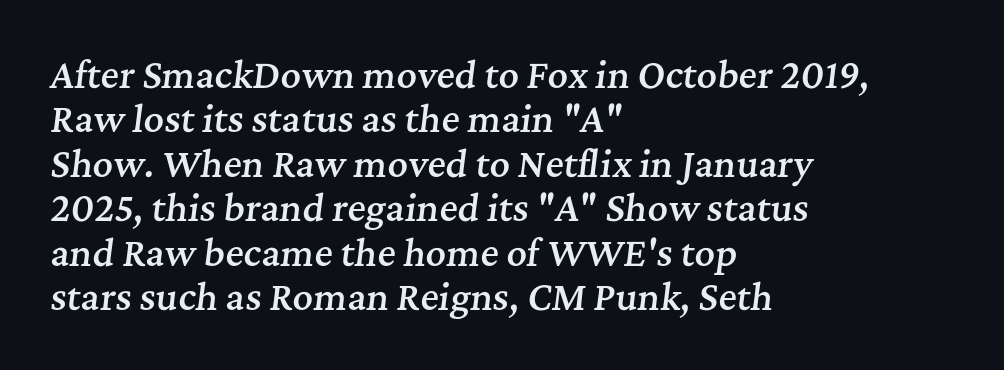
The image shows 35 px semibold serif type, italic (leaning right); set left-aligned, normal line spacing (1.27x), normal letter spacing, not underlined; medium stroke contrast and a medium x-height.
